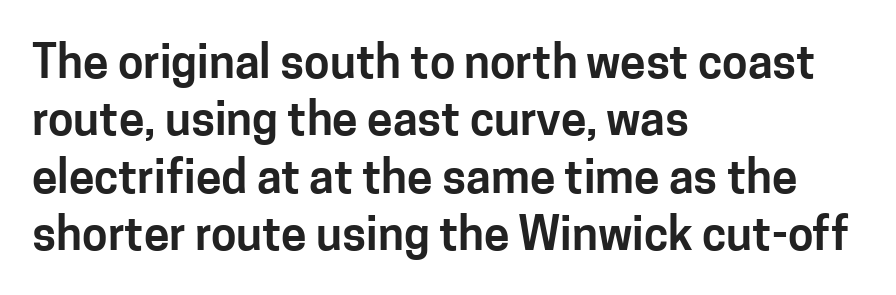
{"serif": "no", "italic": "no", "width": "normal", "stroke_contrast": "low", "x_height": "medium", "monospaced": "no", "underline": "no", "align": "left", "line_spacing": "normal", "line_spacing_ratio": 1.25, "letter_spacing": "normal", "letter_spacing_em": 0.0, "glyph_px": 46}
